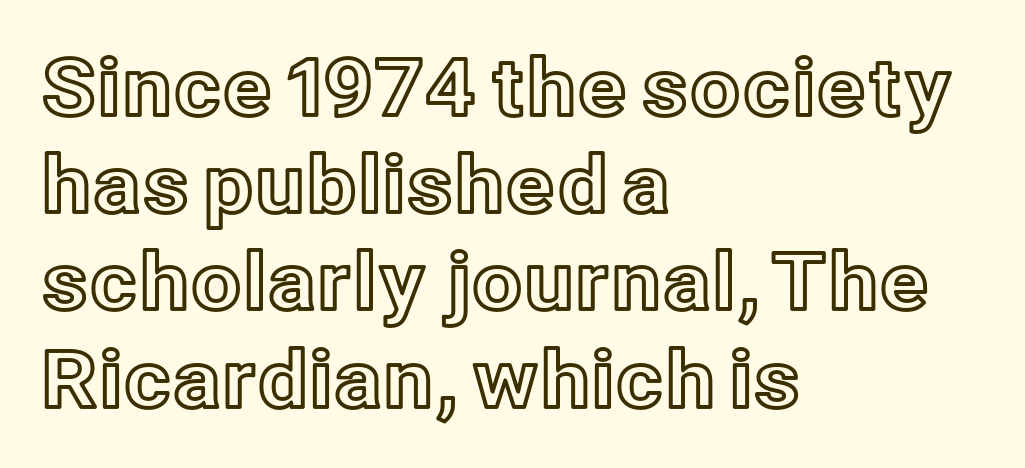
The image shows 79 px text type, upright; set left-aligned, line spacing 1.23x, normal letter spacing, not underlined; a medium x-height.
